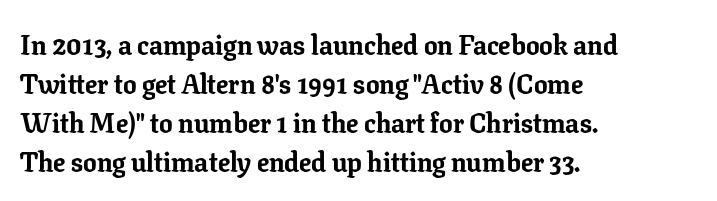
Q: Is the text bold? A: Yes.
Q: Is the text italic (slanted)? A: No, it is upright.
Q: Is the text underlined? A: No.
Q: How is the paragraph aligned? A: Left-aligned.
Q: Is the spacing between letters normal or unusually wide? A: Normal.
Q: Is the spacing between lines tight, normal or loose? A: Normal.
